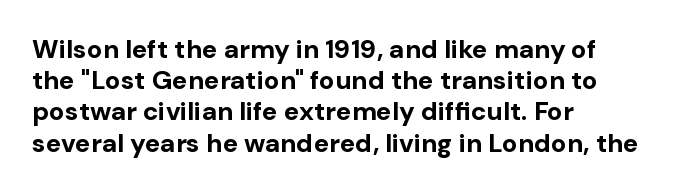
The image shows 26 px bold type, upright; set left-aligned, line spacing 1.2x, normal letter spacing, not underlined.
